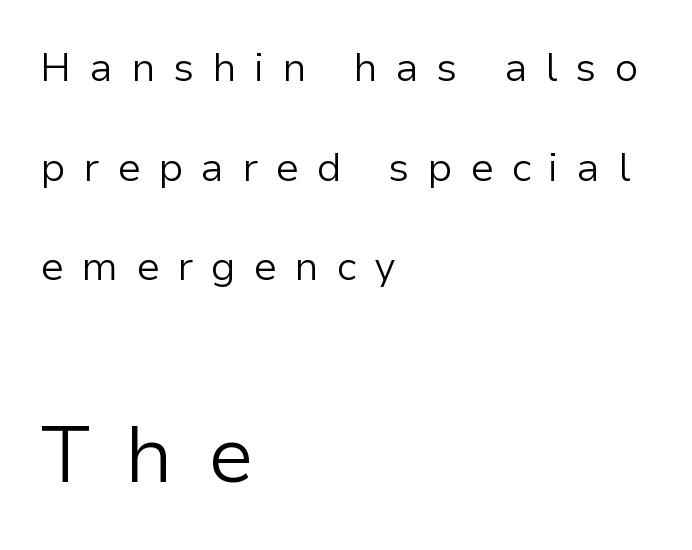
Q: Is the text bold? A: No.
Q: Is the text italic (slanted)? A: No, it is upright.
Q: Is the typeface a serif or a sans-serif typeface? A: Sans-serif.
Q: Is the text underlined? A: No.
Q: How is the paragraph aligned? A: Left-aligned.
Q: Is the spacing between letters normal or unusually wide? A: Unusually wide.
Q: Is the spacing between lines tight, normal or loose? A: Loose.
Q: Which block of text is set in a larger size, the first (top) or the second (bottom)? A: The second (bottom) one.
Q: Width (condensed, normal, or wide)? A: Normal.
Q: Stroke contrast? A: Low.
Q: x-height? A: Medium.
Q: Monospaced? A: No.
